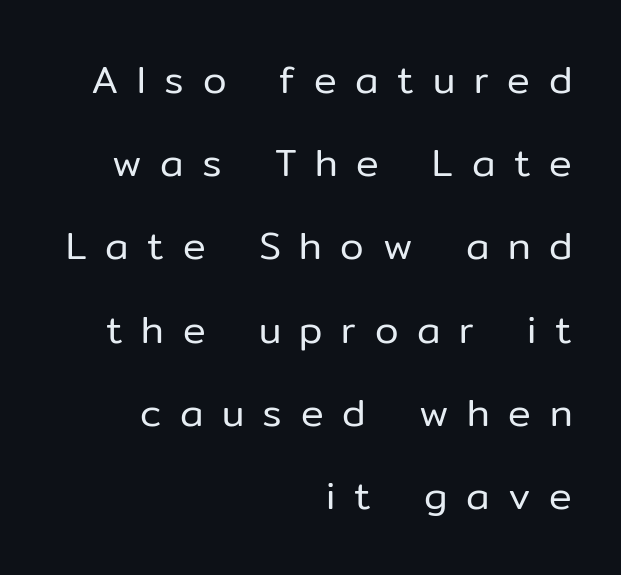
The image shows 38 px regular-weight sans-serif type, upright; set right-aligned, loose line spacing (2.19x), unusually wide letter spacing (+0.49 em), not underlined; low stroke contrast and a medium x-height.
